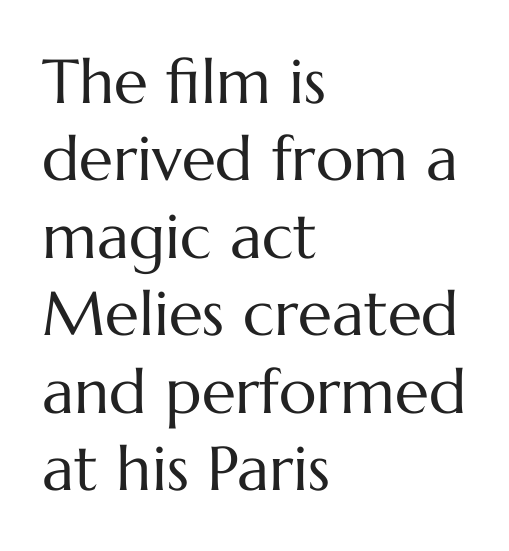
The image shows 62 px regular-weight type, upright; set left-aligned, normal line spacing (1.25x), normal letter spacing, not underlined; medium stroke contrast and a medium x-height.
